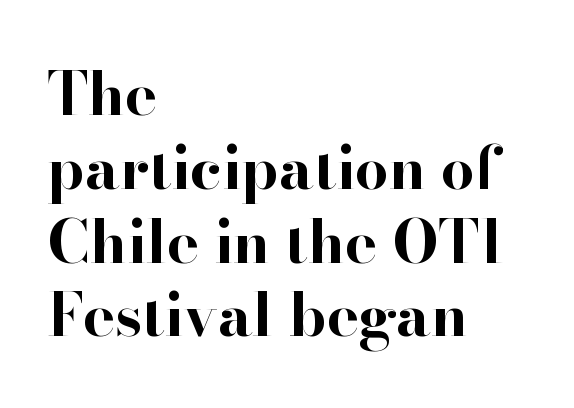
The image shows 60 px bold serif type, upright; set left-aligned, line spacing 1.23x, normal letter spacing, not underlined; high stroke contrast and a small x-height.
